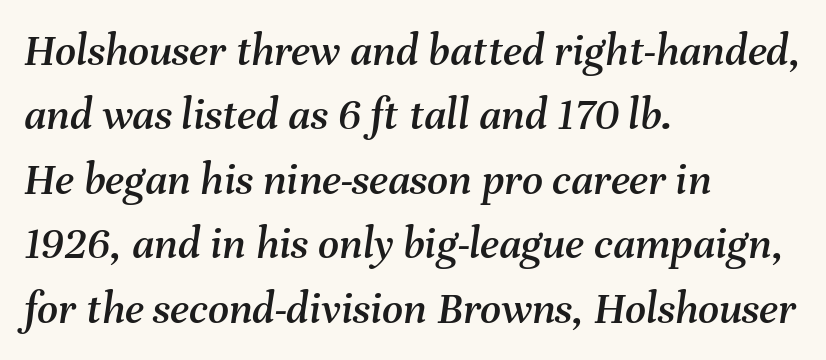
Q: Is the text italic (slanted)? A: Yes, it leans right by about 8 degrees.
Q: Is the text underlined? A: No.
Q: How is the paragraph aligned? A: Left-aligned.
Q: Is the spacing between letters normal or unusually wide? A: Normal.
Q: Is the spacing between lines tight, normal or loose? A: Normal.
Q: Width (condensed, normal, or wide)? A: Normal.
Q: Stroke contrast? A: Medium.
Q: x-height? A: Medium.
Q: Monospaced? A: No.
